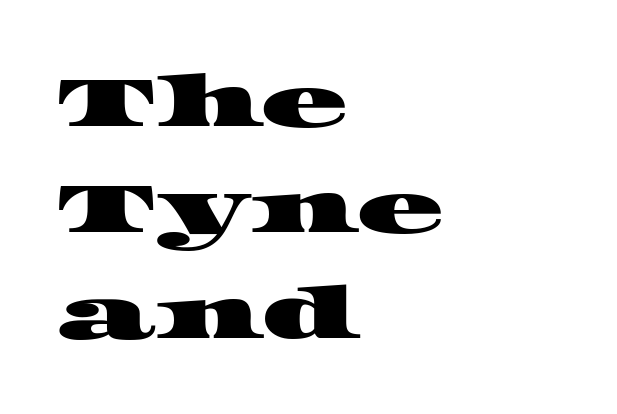
{"serif": "yes", "width": "wide", "stroke_contrast": "high", "x_height": "large", "monospaced": "no", "underline": "no", "align": "left", "line_spacing": "normal", "line_spacing_ratio": 1.45, "letter_spacing": "normal", "letter_spacing_em": 0.0, "glyph_px": 73}
